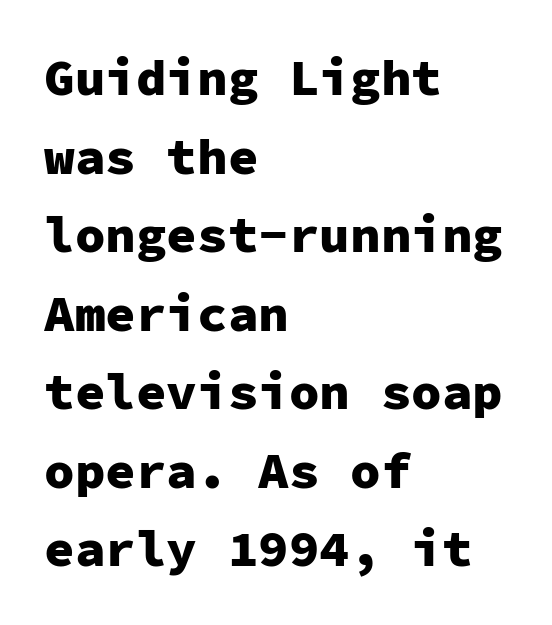
The image shows 51 px heavy sans-serif type, upright, monospaced; set left-aligned, normal line spacing (1.54x), normal letter spacing, not underlined; low stroke contrast and a medium x-height.
